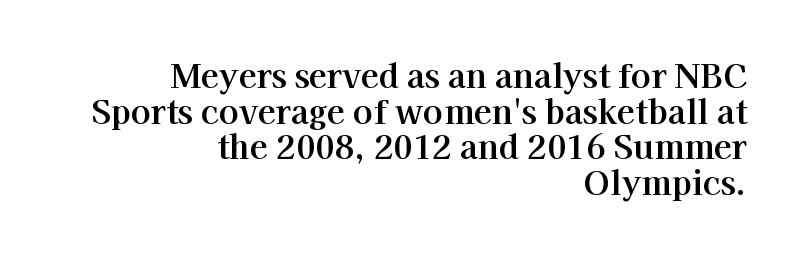
Q: Is the text bold? A: Yes.
Q: Is the text italic (slanted)? A: No, it is upright.
Q: Is the typeface a serif or a sans-serif typeface? A: Serif.
Q: Is the text underlined? A: No.
Q: How is the paragraph aligned? A: Right-aligned.
Q: Is the spacing between letters normal or unusually wide? A: Normal.
Q: Is the spacing between lines tight, normal or loose? A: Tight.
Q: Width (condensed, normal, or wide)? A: Normal.
Q: Stroke contrast? A: High.
Q: x-height? A: Medium.
Q: Monospaced? A: No.
